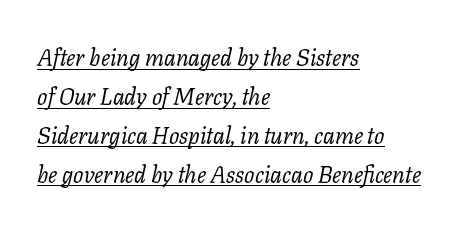
{"italic": "yes", "lean": "right", "slant_degrees": 11, "bold": "no", "underline": "yes", "align": "left", "line_spacing": "normal", "line_spacing_ratio": 1.69, "letter_spacing": "normal", "letter_spacing_em": 0.0, "glyph_px": 23}
